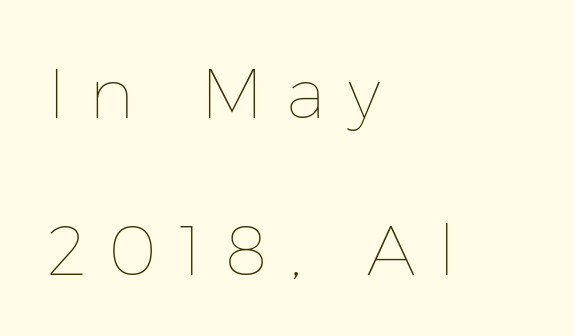
The image shows 70 px thin type, upright; set left-aligned, loose line spacing (2.24x), unusually wide letter spacing (+0.32 em), not underlined; low stroke contrast and a medium x-height.
